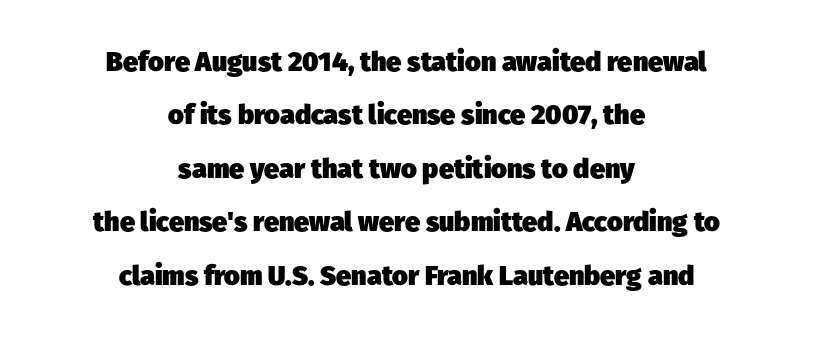
Q: Is the text bold? A: Yes.
Q: Is the text underlined? A: No.
Q: How is the paragraph aligned? A: Centered.
Q: Is the spacing between letters normal or unusually wide? A: Normal.
Q: Is the spacing between lines tight, normal or loose? A: Loose.
